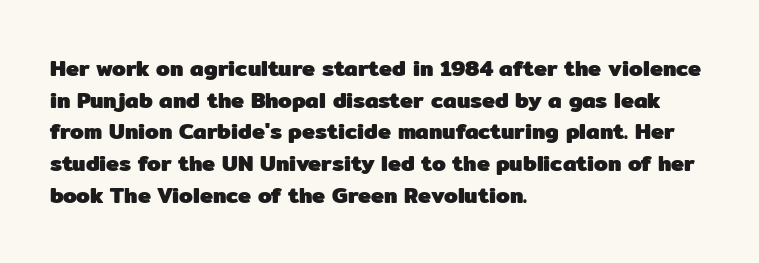
{"italic": "no", "bold": "yes", "underline": "no", "align": "left", "line_spacing": "normal", "line_spacing_ratio": 1.44, "letter_spacing": "normal", "letter_spacing_em": 0.0, "glyph_px": 22}
